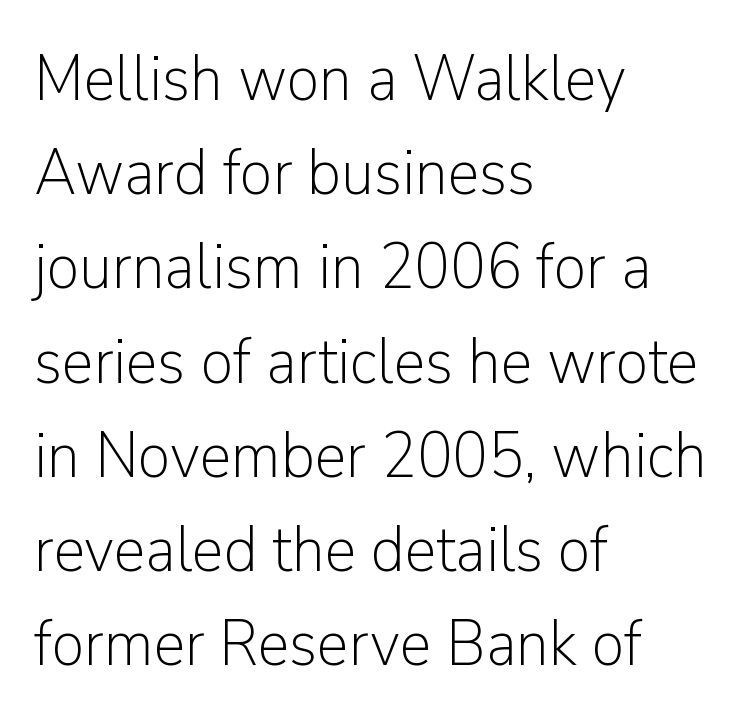
The type family on display is of the sans-serif kind. Descenders hang freely into open space. You could not count columns in this text — the font is proportionally spaced. All the whitespace from short lines collects on the right.
